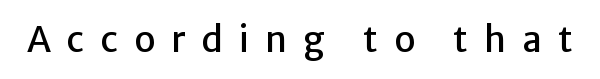
The image shows 35 px sans-serif type, upright; set unusually wide letter spacing (+0.46 em), not underlined; low stroke contrast and a medium x-height.
